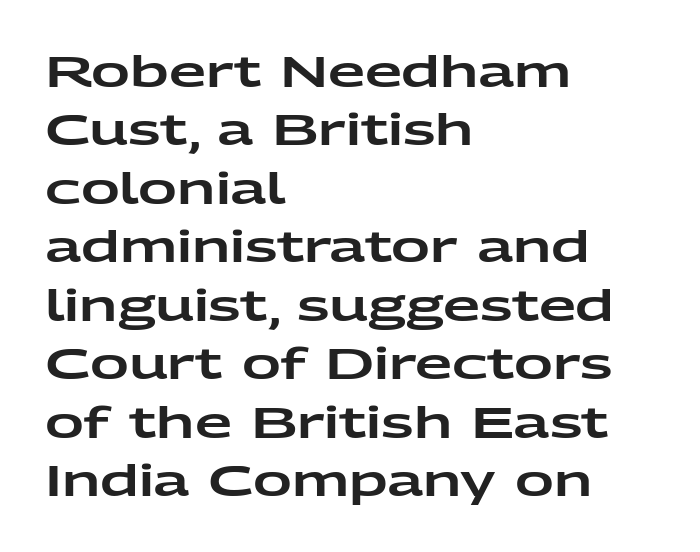
Typeset ragged right — the left edge is the straight one. The type sits square on the baseline with zero lean. The passage shown is typeset with a sans-serif family. The passage shown is typed in a proportional face where columns would drift. The space directly below the letters is spotless.
